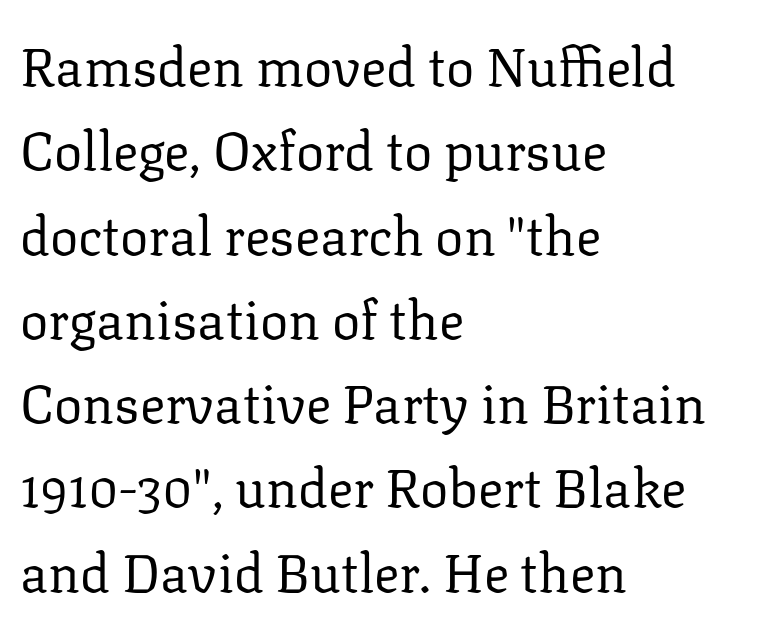
Beneath every word, the page is bare. I'd call this a serif setting — the letters wear small feet. Think of a printed novel: that variable character pitch is what you see here. No letter is thick-stroked: the sample isn't bold.
